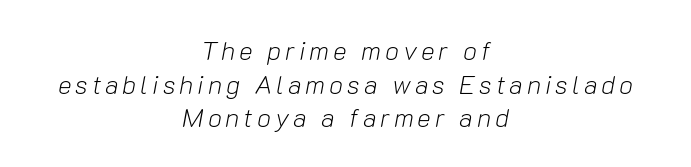
{"italic": "yes", "lean": "right", "slant_degrees": 10, "bold": "no", "underline": "no", "align": "center", "line_spacing": "normal", "line_spacing_ratio": 1.29, "glyph_px": 26}
